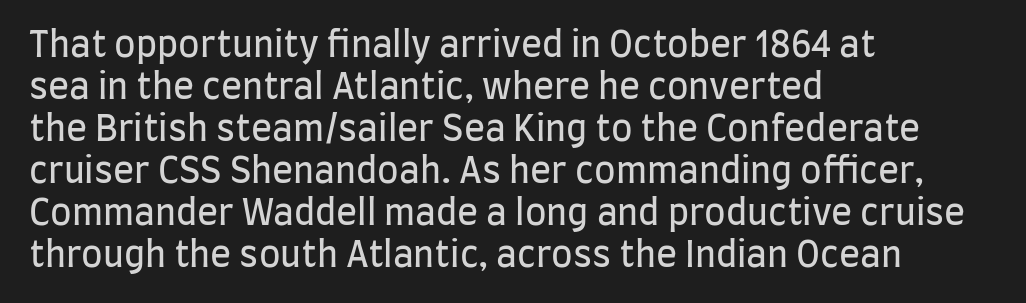
Q: Is the text bold? A: No.
Q: Is the text italic (slanted)? A: No, it is upright.
Q: Is the typeface a serif or a sans-serif typeface? A: Sans-serif.
Q: Is the text underlined? A: No.
Q: How is the paragraph aligned? A: Left-aligned.
Q: Is the spacing between letters normal or unusually wide? A: Normal.
Q: Width (condensed, normal, or wide)? A: Condensed.
Q: Stroke contrast? A: Low.
Q: x-height? A: Large.
Q: Monospaced? A: No.
